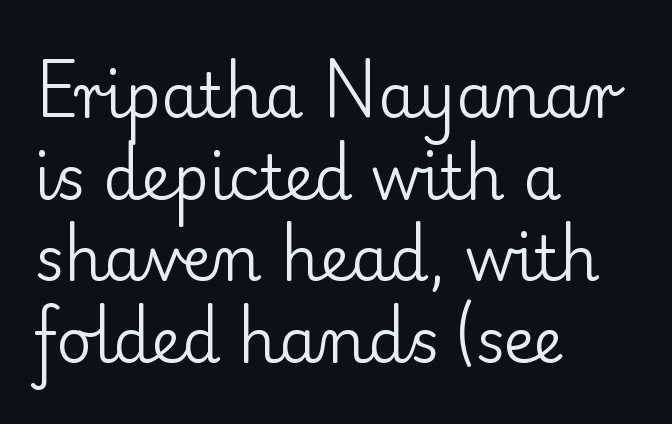
Q: Is the text bold? A: No.
Q: Is the text italic (slanted)? A: No, it is upright.
Q: Is the typeface a serif or a sans-serif typeface? A: Serif.
Q: Is the text underlined? A: No.
Q: How is the paragraph aligned? A: Left-aligned.
Q: Is the spacing between letters normal or unusually wide? A: Normal.
Q: Is the spacing between lines tight, normal or loose? A: Normal.
Q: Width (condensed, normal, or wide)? A: Normal.
Q: Stroke contrast? A: Low.
Q: x-height? A: Small.
Q: Monospaced? A: No.
